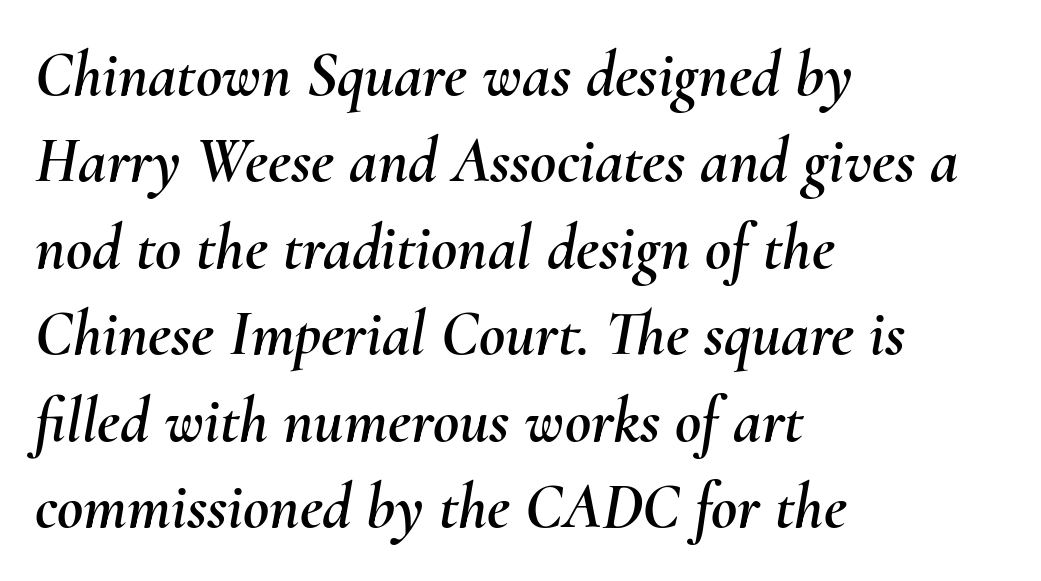
The image shows 64 px text type, italic (leaning right); set left-aligned, normal line spacing (1.35x), normal letter spacing, not underlined; medium stroke contrast and a small x-height.
